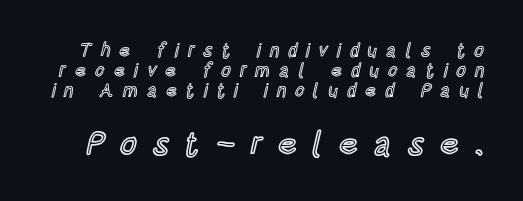
Q: Is the text italic (slanted)? A: Yes.
Q: Is the text underlined? A: No.
Q: Is the spacing between letters normal or unusually wide? A: Unusually wide.
Q: Is the spacing between lines tight, normal or loose? A: Tight.
Q: Which block of text is set in a larger size, the first (top) or the second (bottom)? A: The second (bottom) one.
Q: Width (condensed, normal, or wide)? A: Condensed.
Q: x-height? A: Large.
Q: Monospaced? A: No.
